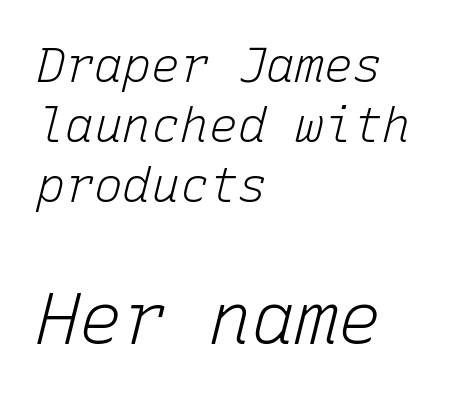
The image shows 72 px light type, italic (leaning right), monospaced; set left-aligned, normal line spacing (1.25x), normal letter spacing, not underlined; the second (bottom) block is 1.5x larger; low stroke contrast and a medium x-height.
